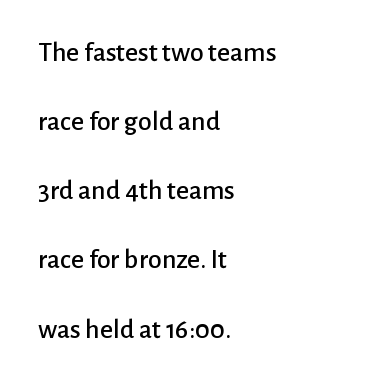
The font's upright variant was chosen for this text. The line texture is even and compact thanks to regular tracking. The vertical gap from one line to the next is large. Which margin do the lines hug? The left one — the right edge is uneven. Are there feet on the stems? There aren't — it's a sans.
